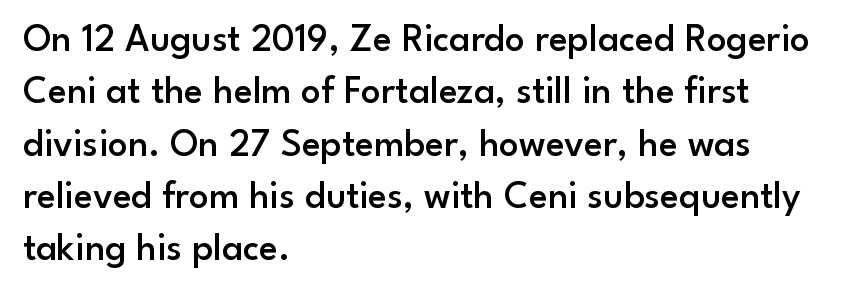
Quick note: underline off. The typography opts for an upright posture over an oblique one. The lines in this sample share a left origin and differ only in where they stop. This rendering employs a face without finishing strokes, i.e., a sans-serif. Summary of vertical rhythm: regular, with standard interline spacing.
